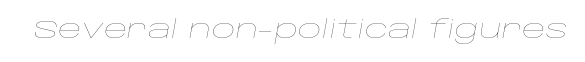
The face used here is rendered with its standard letterfit. The words here are not underlined. Does the lettering tilt? It does — this is italic. The passage shown is not bold in any degree.
